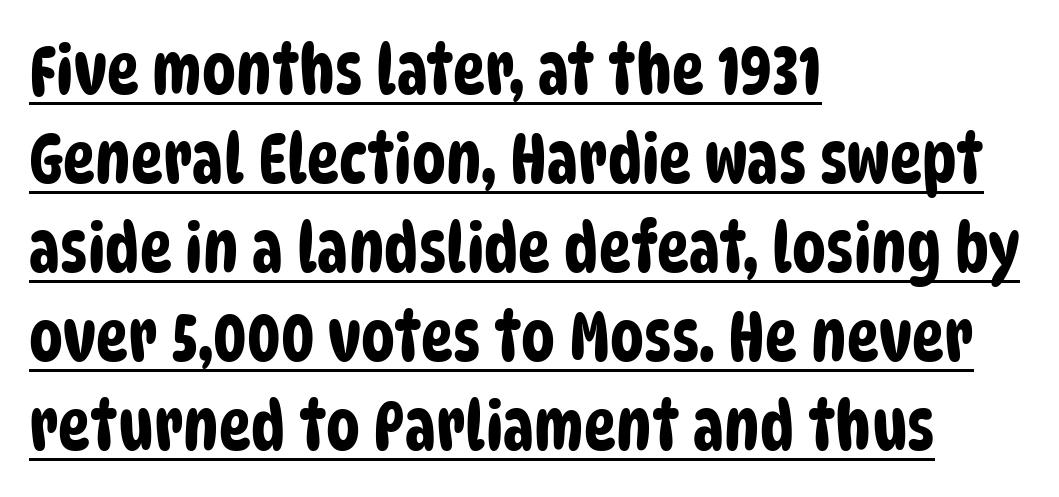
Caption: standard tracking, unaltered. Normally led — the rows are evenly, conventionally spaced. The letters carry no serifs — their stems end cleanly without finishing strokes. Spacing verdict: proportional, widths tailored to each character. Looks like someone drew a line under every word here. If you drew a ruler down the left edge, every line would touch it.
